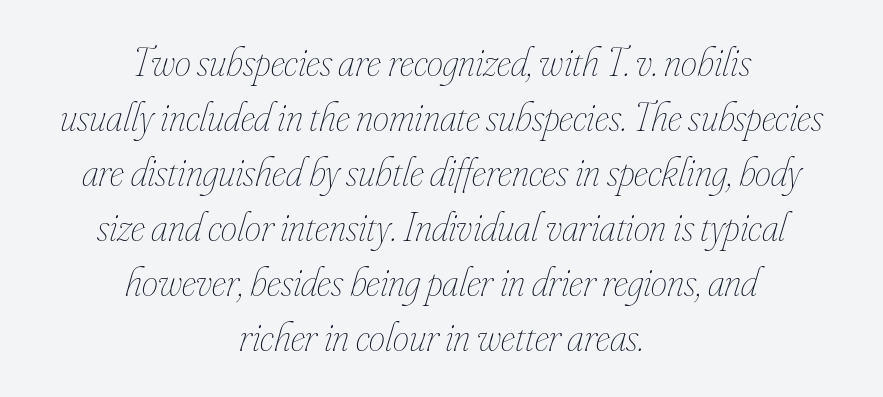
This sample has the flowing, uneven cadence of proportional lettering. Teacher's note: observe the equal gaps on both sides — that is centered alignment. Here the glyphs are tracked normally, forming tight word shapes. Unbolded letterforms with no extra heft. Is there much room between lines? A standard amount, neither cramped nor airy. No word sits above an underline.
